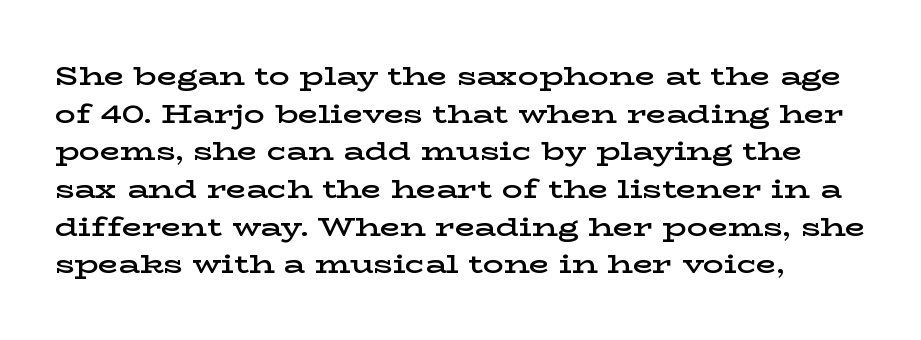
Q: Is the text bold? A: Semi-bold.
Q: Is the text italic (slanted)? A: No, it is upright.
Q: Is the text underlined? A: No.
Q: How is the paragraph aligned? A: Left-aligned.
Q: Is the spacing between letters normal or unusually wide? A: Normal.
Q: Is the spacing between lines tight, normal or loose? A: Normal.
